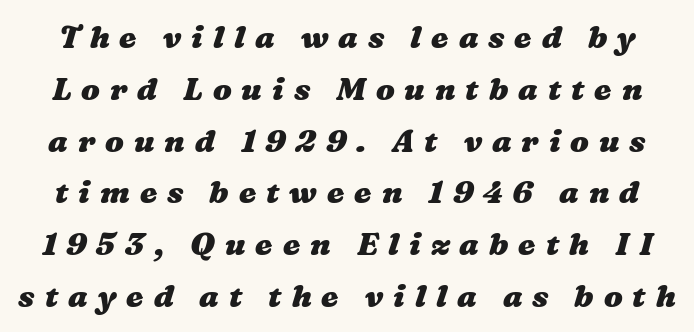
The image shows 31 px heavy, wide type; set normal line spacing (1.67x), unusually wide letter spacing (+0.32 em), not underlined; medium stroke contrast and a medium x-height.
